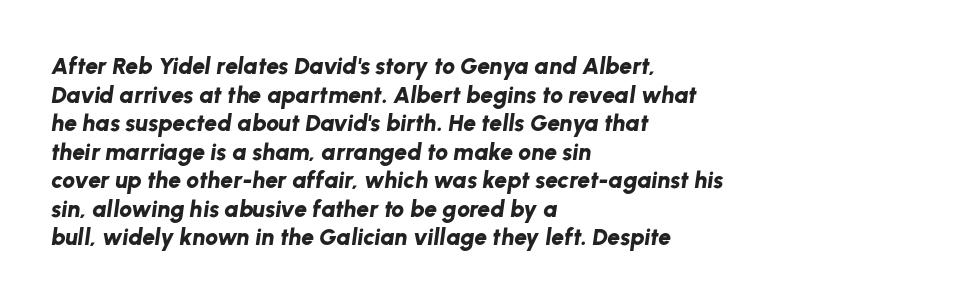
The image shows 23 px bold type, italic (leaning right); set left-aligned, line spacing 1.24x, normal letter spacing, not underlined.
